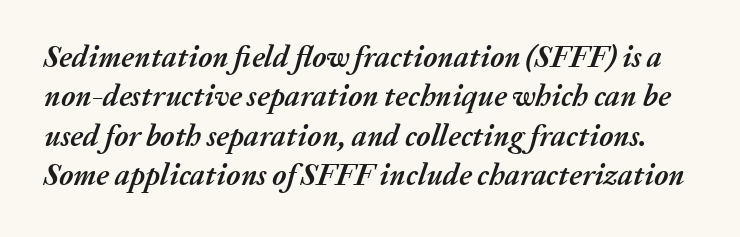
Q: Is the text bold? A: Yes.
Q: Is the text italic (slanted)? A: Yes, it leans right by about 20 degrees.
Q: Is the text underlined? A: No.
Q: Is the spacing between letters normal or unusually wide? A: Normal.
Q: Is the spacing between lines tight, normal or loose? A: Normal.
Q: Width (condensed, normal, or wide)? A: Normal.
Q: Stroke contrast? A: Medium.
Q: x-height? A: Medium.
Q: Monospaced? A: No.
